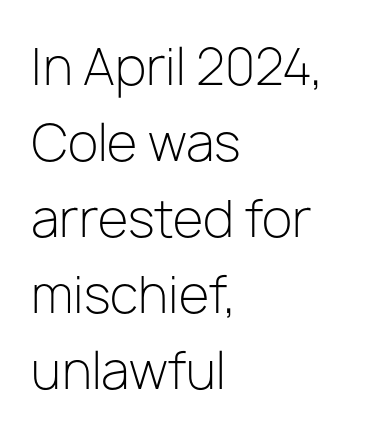
{"serif": "no", "italic": "no", "bold": "no", "weight": "light", "width": "normal", "stroke_contrast": "low", "x_height": "medium", "monospaced": "no", "underline": "no", "align": "left", "line_spacing": "normal", "line_spacing_ratio": 1.52, "letter_spacing": "normal", "letter_spacing_em": 0.0, "glyph_px": 50}
